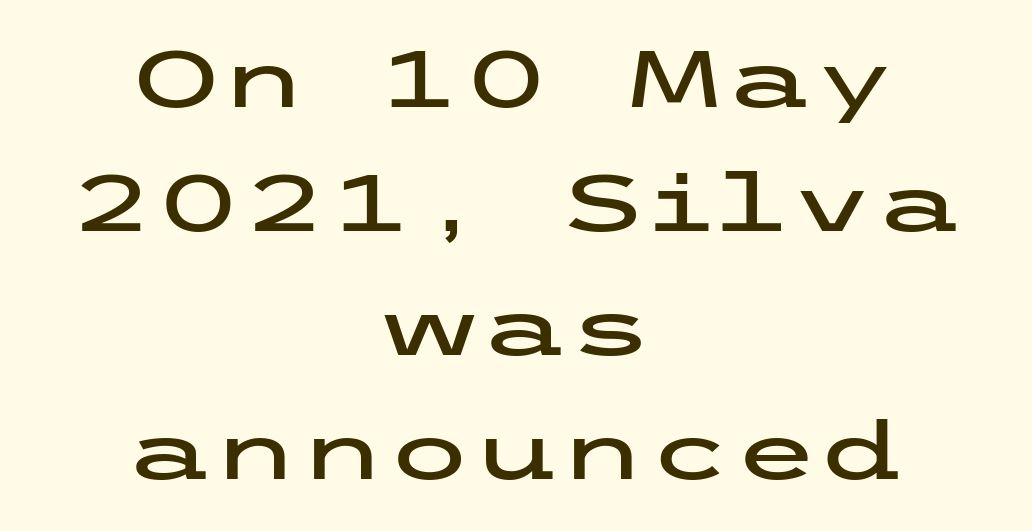
{"serif": "no", "italic": "no", "width": "wide", "stroke_contrast": "low", "x_height": "medium", "underline": "no", "align": "center", "line_spacing": "normal", "line_spacing_ratio": 1.57, "letter_spacing": "normal", "letter_spacing_em": 0.0, "glyph_px": 79}
